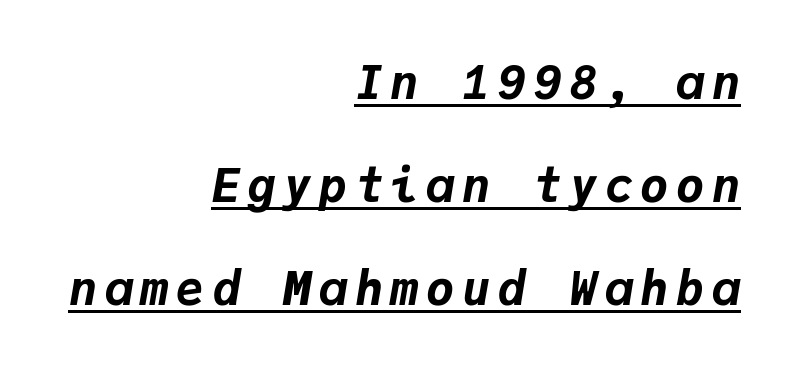
You could count columns in this text — the font is strictly monospaced. A typographer would call this underscored text. Weight: bold. Leftover space on each line is placed entirely before the opening word.
